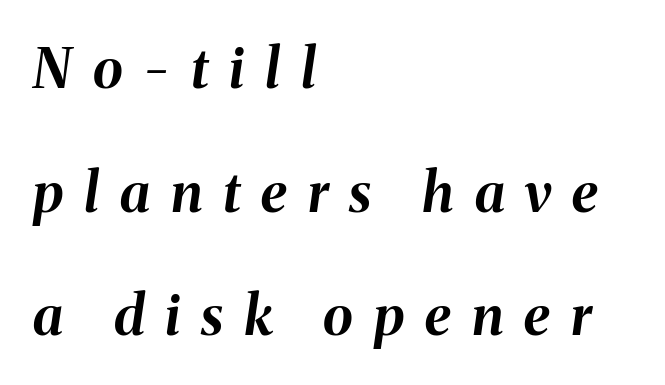
The image shows 55 px bold type, italic (leaning right); set left-aligned, loose line spacing (2.25x), unusually wide letter spacing (+0.38 em), not underlined; medium stroke contrast and a medium x-height.
